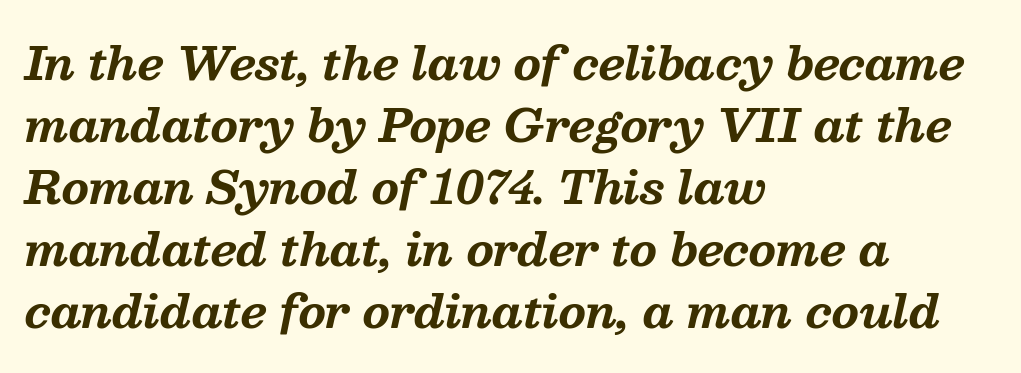
A dark, heavy texture on the line: the type is bold. Default kerning and tracking; the words read as compact shapes. A bare baseline throughout the passage. Italic? Definitely — the glyphs are oblique. Font category for this specimen: serif. What's the leading like? Ordinary, nothing unusual.
